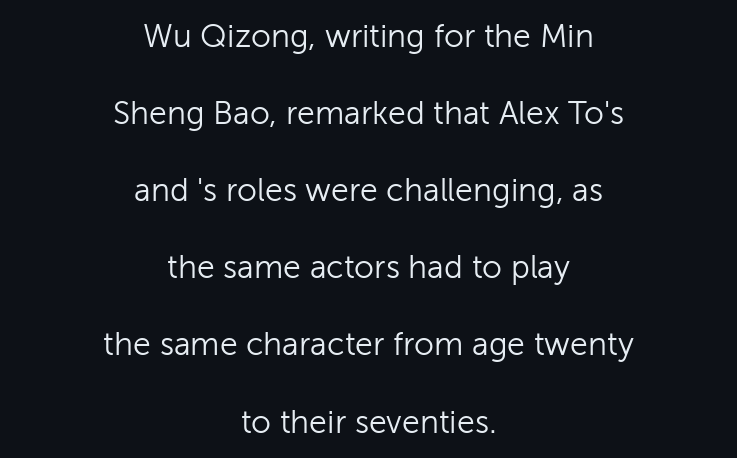
Q: Is the text bold? A: No.
Q: Is the text italic (slanted)? A: No, it is upright.
Q: Is the typeface a serif or a sans-serif typeface? A: Sans-serif.
Q: Is the text underlined? A: No.
Q: How is the paragraph aligned? A: Centered.
Q: Is the spacing between letters normal or unusually wide? A: Normal.
Q: Is the spacing between lines tight, normal or loose? A: Loose.
Q: Width (condensed, normal, or wide)? A: Normal.
Q: Stroke contrast? A: Low.
Q: x-height? A: Medium.
Q: Monospaced? A: No.
